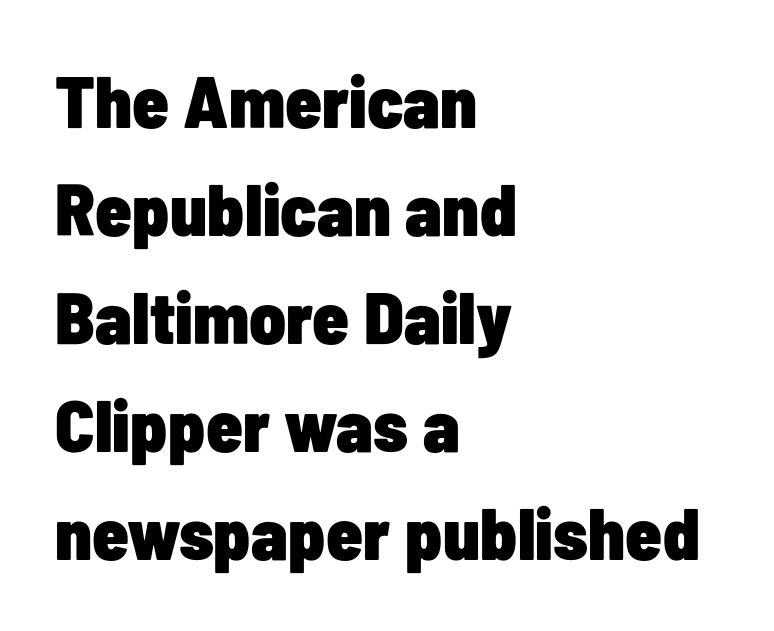
Do the characters align in a grid? No, the font is proportional. The foot of each line stays bare and open. No feet cap the strokes, marking this as sans-serif type. Does the copy run flush right? No — it runs flush left. Default kerning and tracking; the words read as compact shapes.
